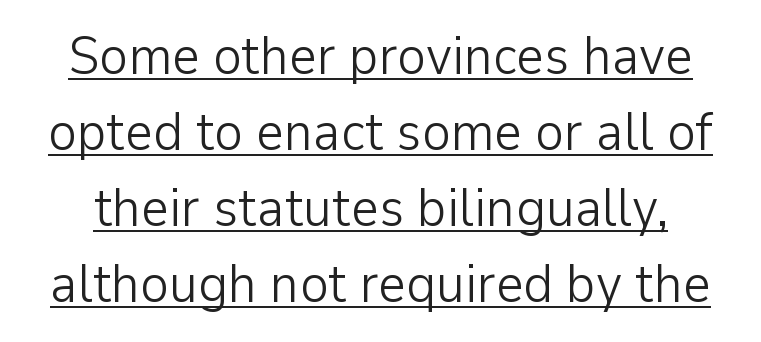
The typesetter has applied underlining to the passage shown. The letters advance in unequal steps, a hallmark of proportional type. Letters have the restrained weight of plain body copy at most. When letters stand straight like this, we call the style roman or upright. This rendering employs a face without finishing strokes, i.e., a sans-serif. One glance says typical: line gaps are just what's usual.
